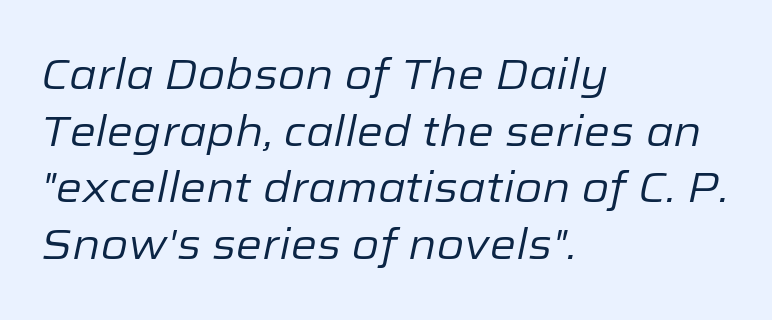
{"italic": "yes", "lean": "right", "slant_degrees": 12, "bold": "no", "weight": "regular", "width": "normal", "stroke_contrast": "low", "x_height": "medium", "monospaced": "no", "underline": "no", "align": "left", "line_spacing": "normal", "line_spacing_ratio": 1.35, "letter_spacing": "normal", "letter_spacing_em": 0.0, "glyph_px": 42}
